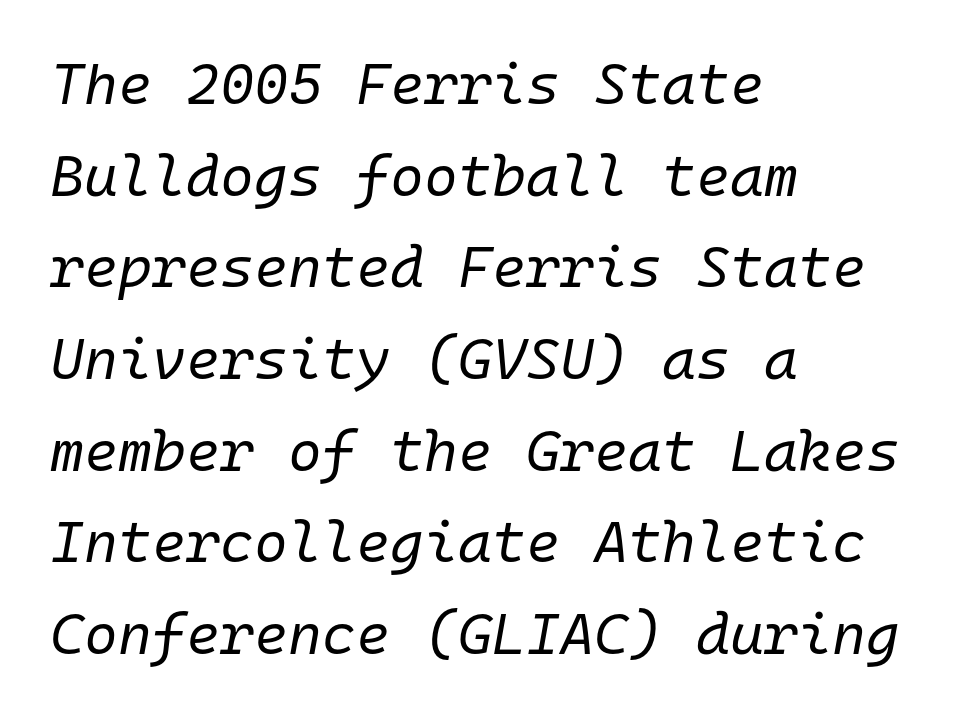
Q: Is the text bold? A: No.
Q: Is the text italic (slanted)? A: Yes, it leans right by about 10 degrees.
Q: Is the text underlined? A: No.
Q: How is the paragraph aligned? A: Left-aligned.
Q: Is the spacing between letters normal or unusually wide? A: Normal.
Q: Is the spacing between lines tight, normal or loose? A: Normal.
Q: Width (condensed, normal, or wide)? A: Normal.
Q: Stroke contrast? A: Low.
Q: x-height? A: Medium.
Q: Monospaced? A: Yes.
